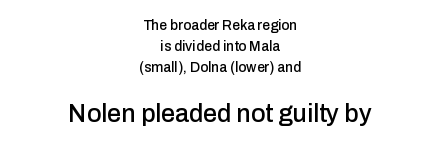
Q: Is the text italic (slanted)? A: No, it is upright.
Q: Is the text underlined? A: No.
Q: How is the paragraph aligned? A: Centered.
Q: Is the spacing between letters normal or unusually wide? A: Normal.
Q: Is the spacing between lines tight, normal or loose? A: Normal.
Q: Which block of text is set in a larger size, the first (top) or the second (bottom)? A: The second (bottom) one.
